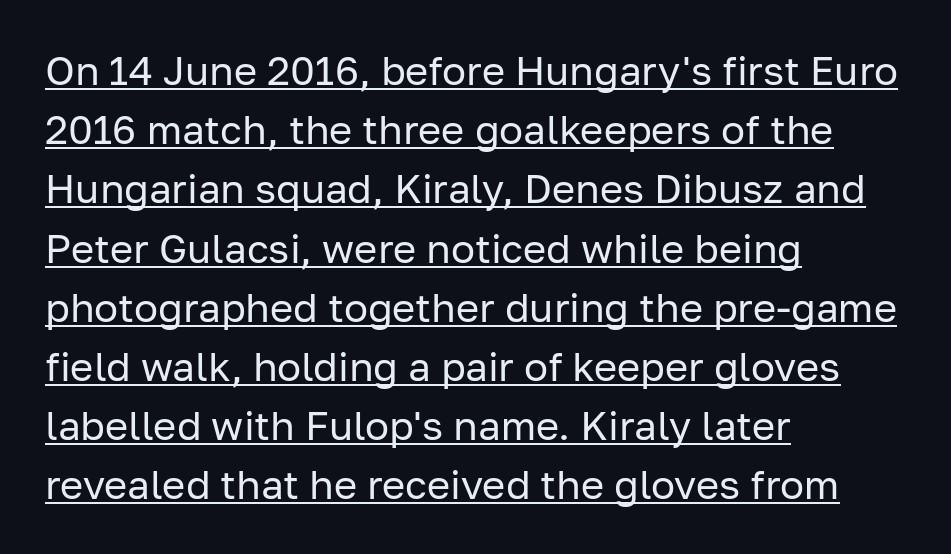
Q: Is the text bold? A: No.
Q: Is the text italic (slanted)? A: No, it is upright.
Q: Is the typeface a serif or a sans-serif typeface? A: Sans-serif.
Q: Is the text underlined? A: Yes.
Q: How is the paragraph aligned? A: Left-aligned.
Q: Is the spacing between letters normal or unusually wide? A: Normal.
Q: Is the spacing between lines tight, normal or loose? A: Normal.
Q: Width (condensed, normal, or wide)? A: Normal.
Q: Stroke contrast? A: Low.
Q: x-height? A: Medium.
Q: Monospaced? A: No.
